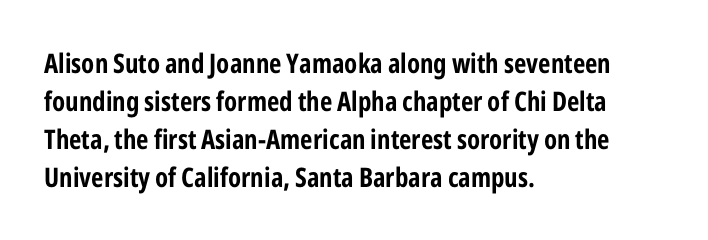
The image shows 27 px bold type, upright; set left-aligned, normal line spacing (1.41x), normal letter spacing, not underlined.
